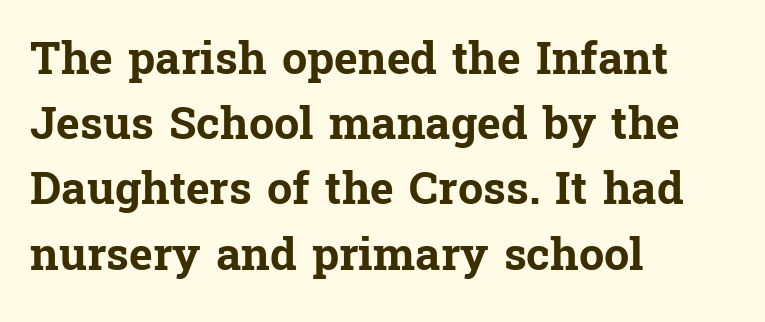
{"serif": "yes", "italic": "no", "bold": "yes", "weight": "bold", "width": "normal", "stroke_contrast": "low", "x_height": "medium", "monospaced": "no", "underline": "no", "align": "left", "line_spacing": "normal", "line_spacing_ratio": 1.45, "letter_spacing": "normal", "letter_spacing_em": 0.0, "glyph_px": 45}
